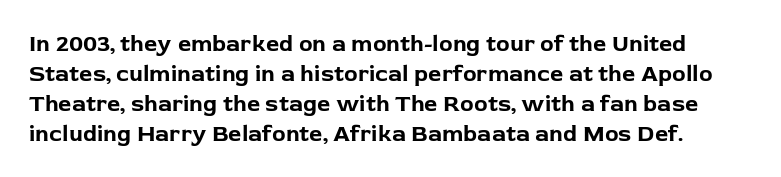
The image shows 23 px bold type, upright; set normal line spacing (1.31x), normal letter spacing, not underlined.
